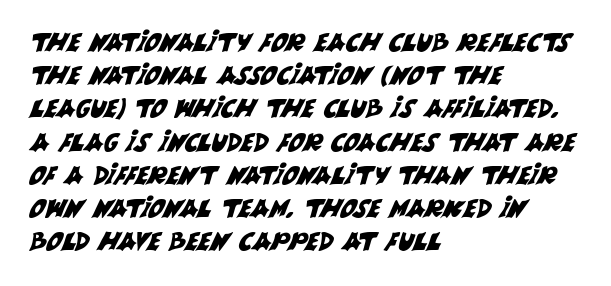
The image shows 25 px text type; set left-aligned, normal line spacing (1.33x), normal letter spacing, not underlined.
